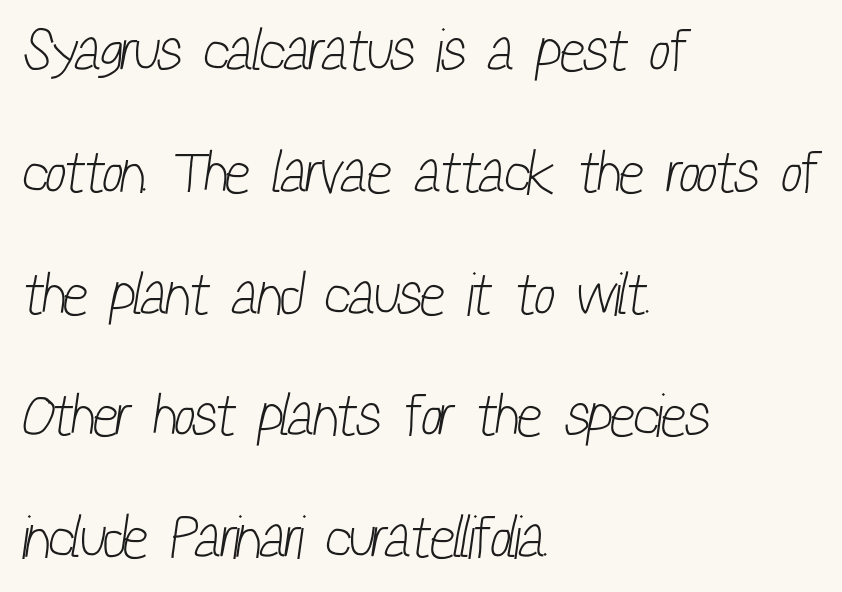
Q: Is the text bold? A: No.
Q: Is the typeface a serif or a sans-serif typeface? A: Sans-serif.
Q: Is the text underlined? A: No.
Q: How is the paragraph aligned? A: Left-aligned.
Q: Is the spacing between letters normal or unusually wide? A: Normal.
Q: Is the spacing between lines tight, normal or loose? A: Loose.
Q: Width (condensed, normal, or wide)? A: Condensed.
Q: Stroke contrast? A: Low.
Q: x-height? A: Medium.
Q: Monospaced? A: No.
